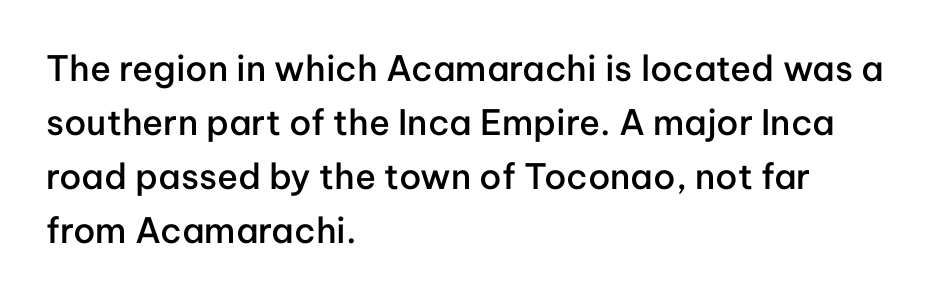
The image shows 35 px semibold sans-serif type, upright; set left-aligned, normal line spacing (1.54x), normal letter spacing, not underlined; low stroke contrast and a medium x-height.
